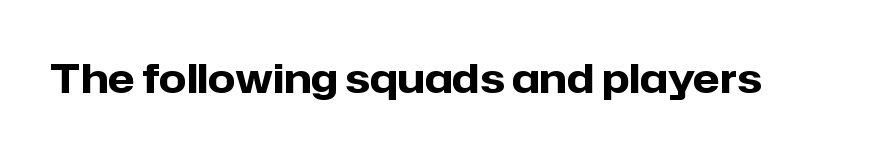
Weight: bold. This rendering leaves character spacing at its baseline value. Posture: vertical. Has an underline been added? It has not. What kind of face is this? One without serifs — a sans. Is this a fixed-width face? No — the glyphs have proportional, varying widths.
